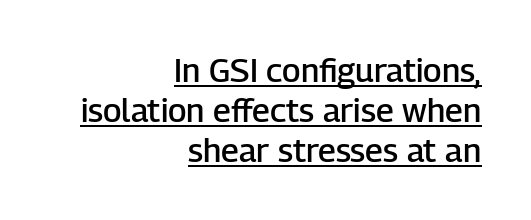
Q: Is the text bold? A: Semi-bold.
Q: Is the text italic (slanted)? A: No, it is upright.
Q: Is the typeface a serif or a sans-serif typeface? A: Sans-serif.
Q: Is the text underlined? A: Yes.
Q: How is the paragraph aligned? A: Right-aligned.
Q: Is the spacing between letters normal or unusually wide? A: Normal.
Q: Width (condensed, normal, or wide)? A: Normal.
Q: Stroke contrast? A: Low.
Q: x-height? A: Medium.
Q: Monospaced? A: No.
